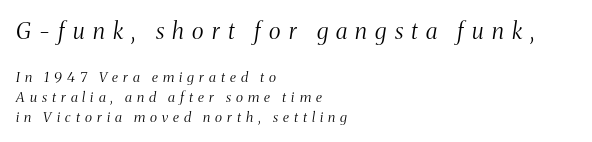
Q: Is the text bold? A: No.
Q: Is the text italic (slanted)? A: Yes, it leans right by about 8 degrees.
Q: Is the text underlined? A: No.
Q: How is the paragraph aligned? A: Left-aligned.
Q: Is the spacing between letters normal or unusually wide? A: Unusually wide.
Q: Is the spacing between lines tight, normal or loose? A: Normal.
Q: Which block of text is set in a larger size, the first (top) or the second (bottom)? A: The first (top) one.
